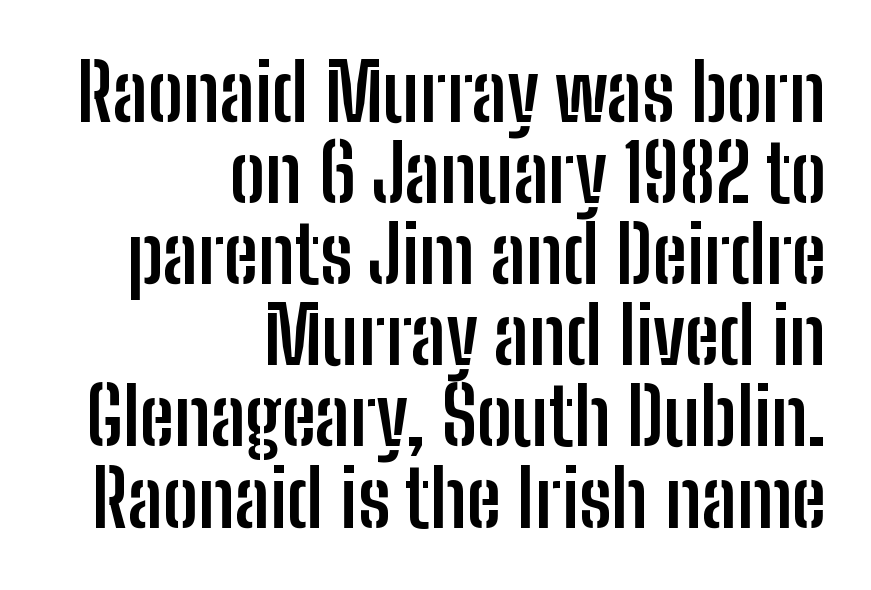
The face used here is proportionally spaced, like ordinary book or web type. Does the weight exceed regular? Yes, all the way to bold. The foot of each line stays bare and open. Serifs: no, the terminals of the letterforms are clean. Nobody touched the tracking dial on this one.
